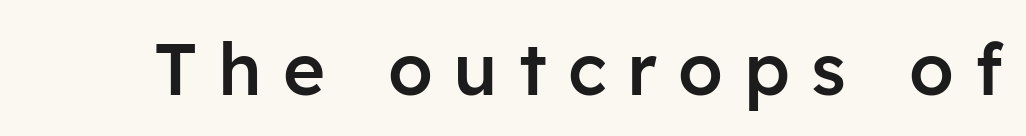
{"serif": "no", "italic": "no", "bold": "semi", "weight": "semibold", "width": "normal", "stroke_contrast": "low", "x_height": "medium", "monospaced": "no", "underline": "no", "letter_spacing": "wide", "letter_spacing_em": 0.29, "glyph_px": 72}
